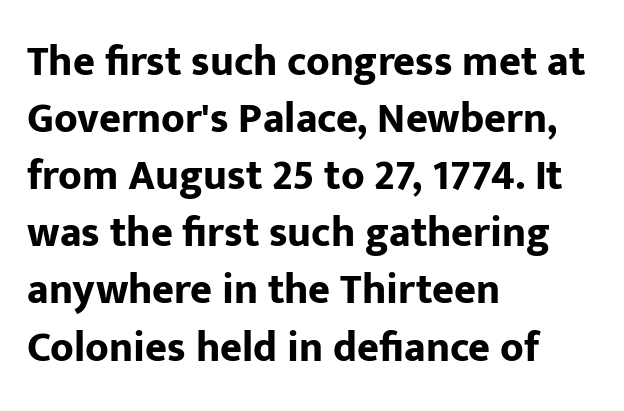
The ragged edge is on the right, which tells us the setting is flush left. The glyphs in this specimen are sans serif. Anything drawn beneath the words? Only blank space. Nope, not italic — everything's standing straight. The rendering uses a moderate line-height, typical for paragraphs.
